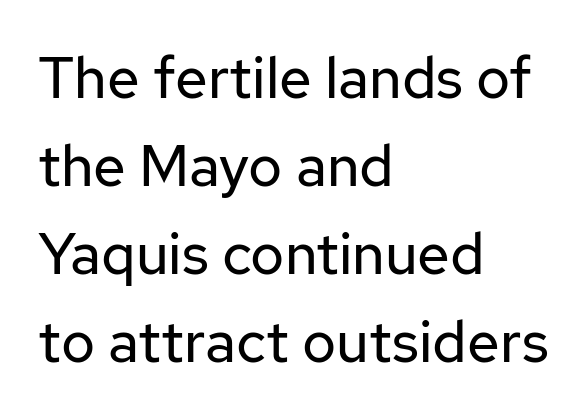
Q: Is the text bold? A: No.
Q: Is the text italic (slanted)? A: No, it is upright.
Q: Is the typeface a serif or a sans-serif typeface? A: Sans-serif.
Q: Is the text underlined? A: No.
Q: How is the paragraph aligned? A: Left-aligned.
Q: Is the spacing between letters normal or unusually wide? A: Normal.
Q: Is the spacing between lines tight, normal or loose? A: Normal.
Q: Width (condensed, normal, or wide)? A: Normal.
Q: Stroke contrast? A: Low.
Q: x-height? A: Medium.
Q: Monospaced? A: No.
